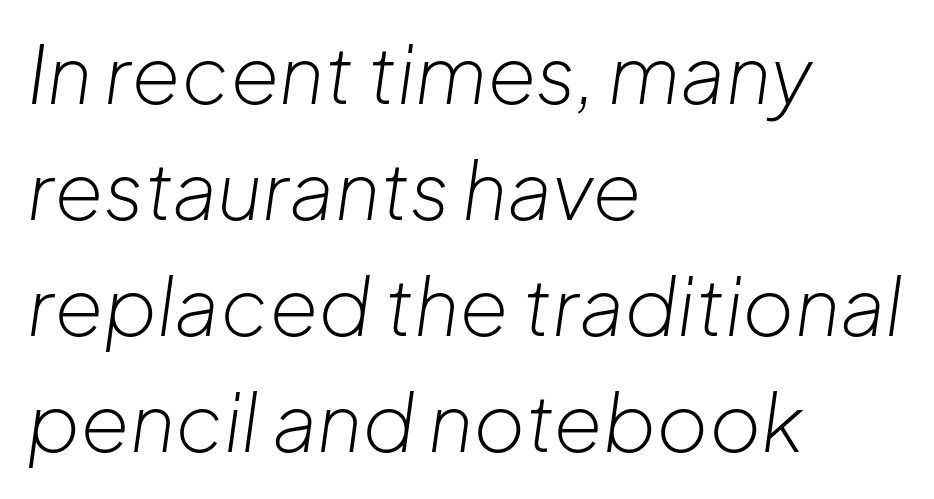
Slanted lettering throughout. Where is the straight margin? On the left. Quick note: interline space is typical. Decoration check: the copy has no underline.
